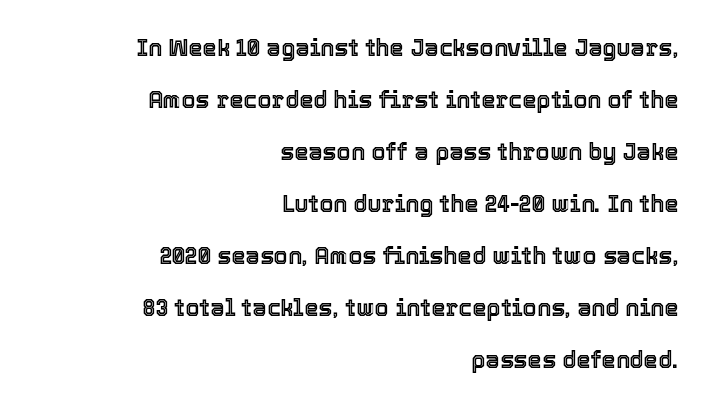
{"italic": "no", "underline": "no", "align": "right", "line_spacing": "loose", "line_spacing_ratio": 2.26, "letter_spacing": "normal", "letter_spacing_em": 0.0, "glyph_px": 23}
